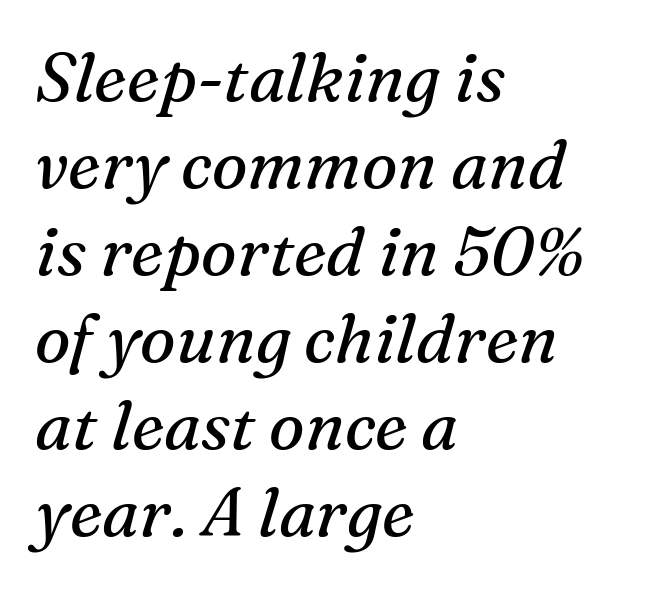
Q: Is the text bold? A: No.
Q: Is the text italic (slanted)? A: Yes, it leans right by about 16 degrees.
Q: Is the typeface a serif or a sans-serif typeface? A: Serif.
Q: Is the text underlined? A: No.
Q: How is the paragraph aligned? A: Left-aligned.
Q: Is the spacing between letters normal or unusually wide? A: Normal.
Q: Is the spacing between lines tight, normal or loose? A: Normal.
Q: Width (condensed, normal, or wide)? A: Normal.
Q: Stroke contrast? A: Medium.
Q: x-height? A: Medium.
Q: Monospaced? A: No.
